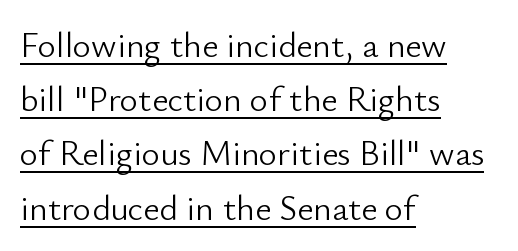
{"serif": "no", "italic": "no", "bold": "no", "weight": "light", "width": "normal", "stroke_contrast": "low", "x_height": "small", "monospaced": "no", "underline": "yes", "align": "left", "line_spacing": "normal", "line_spacing_ratio": 1.55, "letter_spacing": "normal", "letter_spacing_em": 0.0, "glyph_px": 35}
